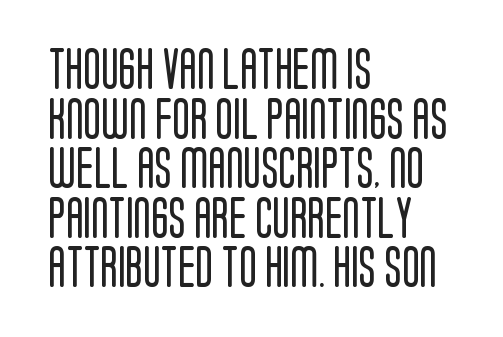
Stem width sits at or under what a default text font uses. Vertical strokes here are truly vertical. Is this a fixed-width face? No — the glyphs have proportional, varying widths. Nobody drew a line under any word here. Typeset ragged right — the left edge is the straight one.
